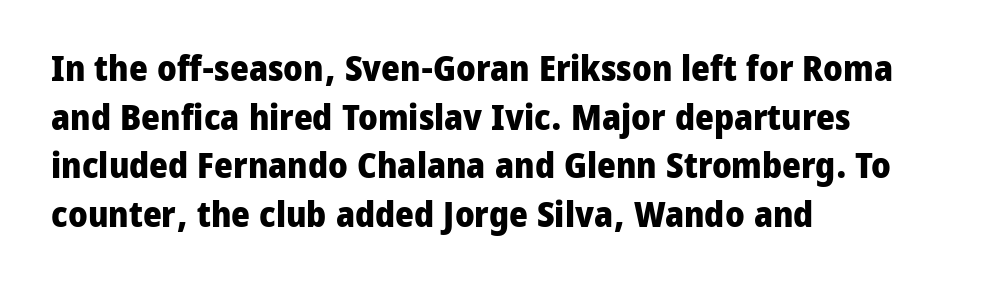
Think of a printed novel: that variable character pitch is what you see here. The lines in this sample share a left origin and differ only in where they stop. Does the weight exceed regular? Yes, all the way to bold. The font's upright variant was chosen for this text. Each row of text sits above clean, open space.
